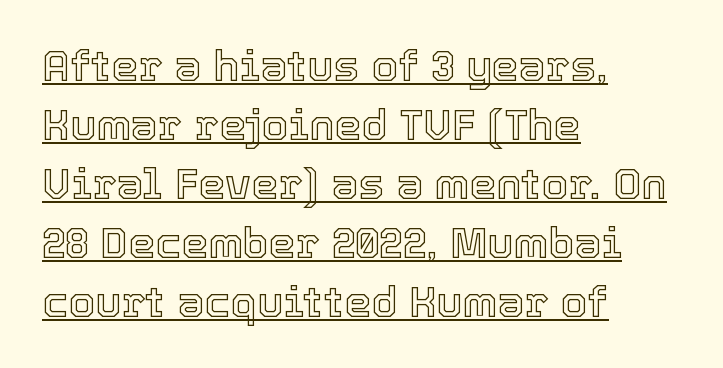
Compared with typical body copy, the letter spacing here is the same. The lettering stays uniformly vertical, giving the passage a roman look. The lines are quadded left. Think of a printed novel: that variable character pitch is what you see here. Like a heading marked for emphasis, these lines bear an underscore. Successive baselines arrive at the customary interval.
